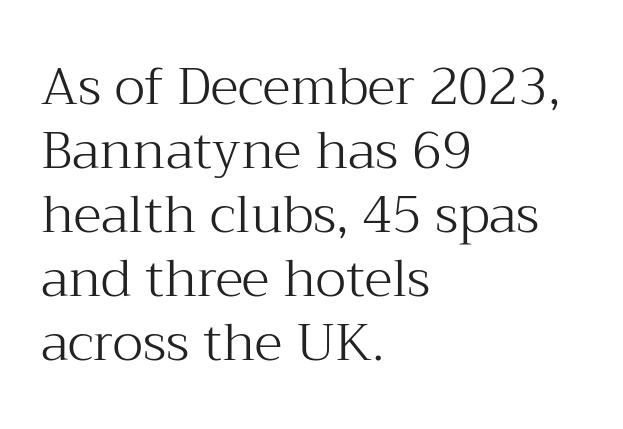
Q: Is the text bold? A: No.
Q: Is the text italic (slanted)? A: No, it is upright.
Q: Is the typeface a serif or a sans-serif typeface? A: Serif.
Q: Is the text underlined? A: No.
Q: How is the paragraph aligned? A: Left-aligned.
Q: Is the spacing between letters normal or unusually wide? A: Normal.
Q: Width (condensed, normal, or wide)? A: Normal.
Q: Stroke contrast? A: Medium.
Q: x-height? A: Medium.
Q: Monospaced? A: No.
